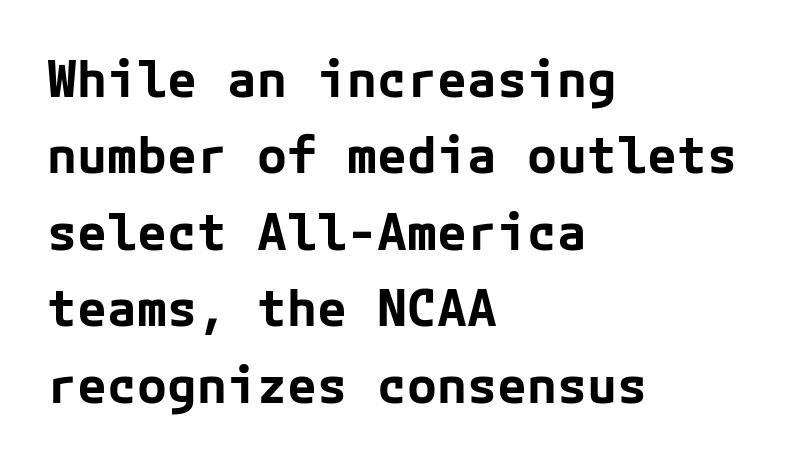
{"serif": "no", "italic": "no", "bold": "yes", "weight": "bold", "width": "normal", "stroke_contrast": "low", "x_height": "medium", "underline": "no", "align": "left", "line_spacing": "normal", "line_spacing_ratio": 1.53, "letter_spacing": "normal", "letter_spacing_em": 0.0, "glyph_px": 50}
